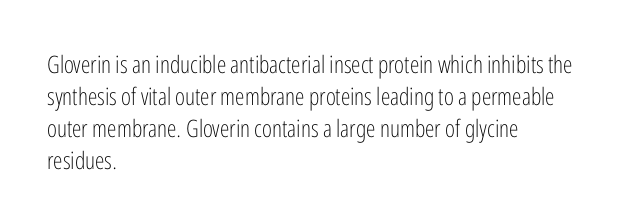
Q: Is the text bold? A: No.
Q: Is the text italic (slanted)? A: No, it is upright.
Q: Is the text underlined? A: No.
Q: How is the paragraph aligned? A: Left-aligned.
Q: Is the spacing between letters normal or unusually wide? A: Normal.
Q: Is the spacing between lines tight, normal or loose? A: Normal.
